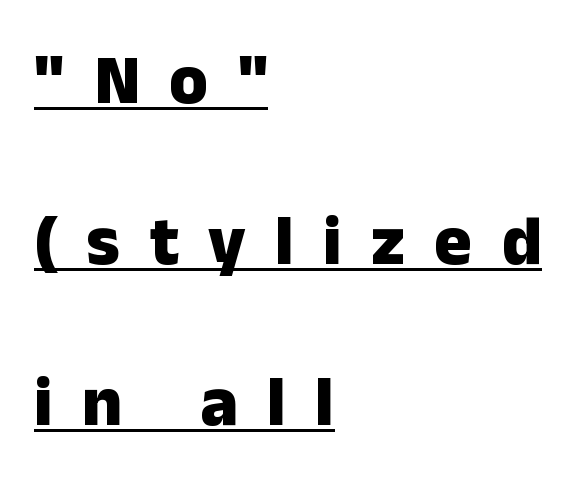
{"serif": "no", "italic": "no", "bold": "yes", "weight": "heavy", "width": "normal", "stroke_contrast": "low", "x_height": "medium", "monospaced": "no", "underline": "yes", "align": "left", "line_spacing": "loose", "line_spacing_ratio": 2.3, "letter_spacing": "wide", "letter_spacing_em": 0.42, "glyph_px": 70}
